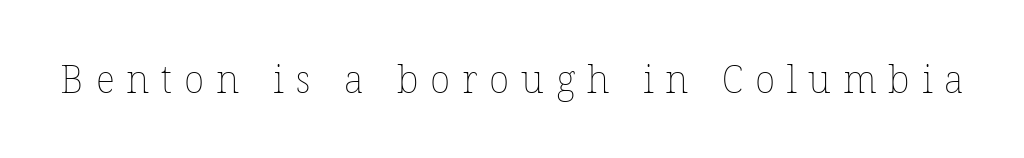
The image shows 38 px thin type, upright; set unusually wide letter spacing (+0.31 em), not underlined; low stroke contrast and a medium x-height.
